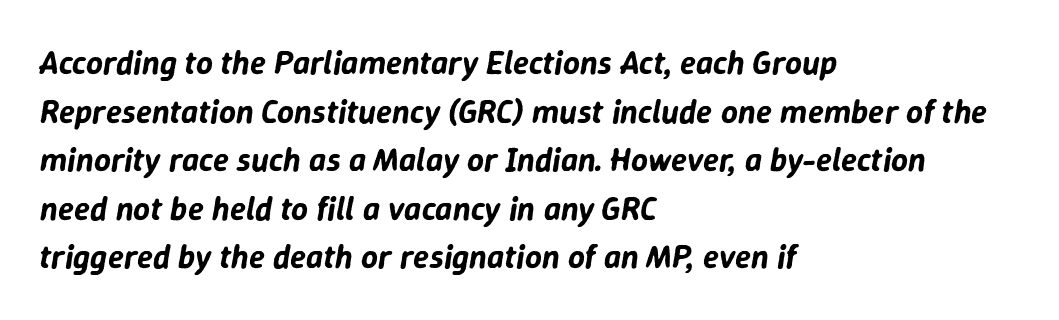
The image shows 33 px text type, italic (leaning right); set left-aligned, normal line spacing (1.47x), normal letter spacing, not underlined; low stroke contrast and a medium x-height.
